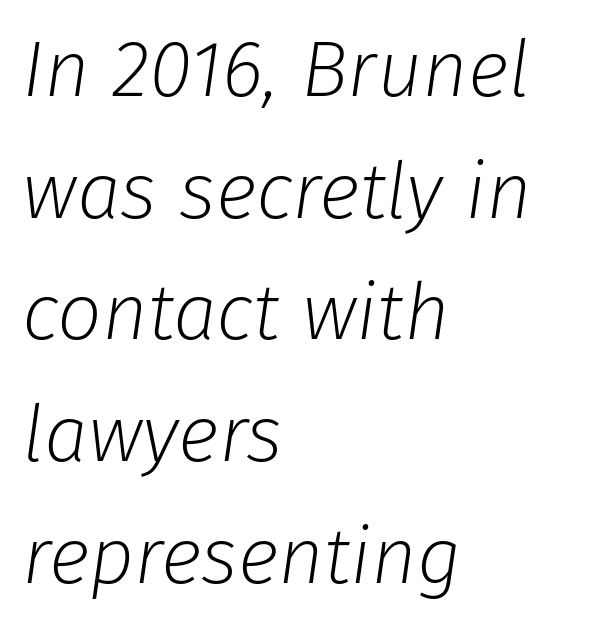
Q: Is the text bold? A: No.
Q: Is the text italic (slanted)? A: Yes, it leans right by about 8 degrees.
Q: Is the text underlined? A: No.
Q: How is the paragraph aligned? A: Left-aligned.
Q: Is the spacing between letters normal or unusually wide? A: Normal.
Q: Is the spacing between lines tight, normal or loose? A: Normal.
Q: Width (condensed, normal, or wide)? A: Normal.
Q: Stroke contrast? A: Low.
Q: x-height? A: Medium.
Q: Monospaced? A: No.
